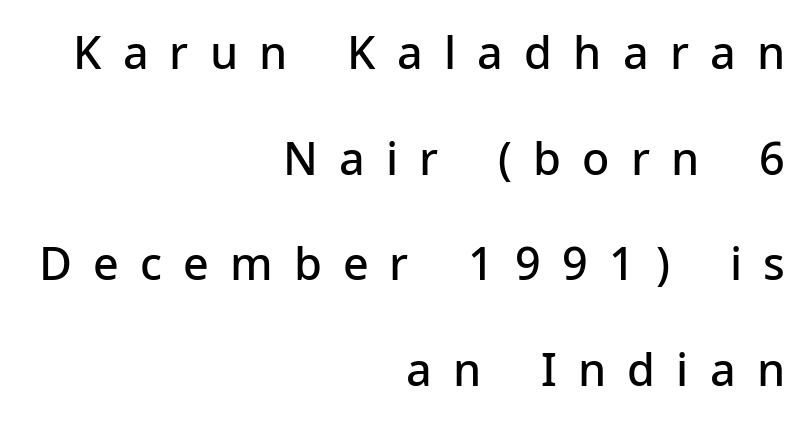
{"serif": "no", "italic": "no", "bold": "semi", "weight": "semibold", "width": "normal", "stroke_contrast": "low", "x_height": "medium", "monospaced": "no", "underline": "no", "align": "right", "line_spacing": "loose", "line_spacing_ratio": 2.35, "letter_spacing": "wide", "letter_spacing_em": 0.47, "glyph_px": 45}
